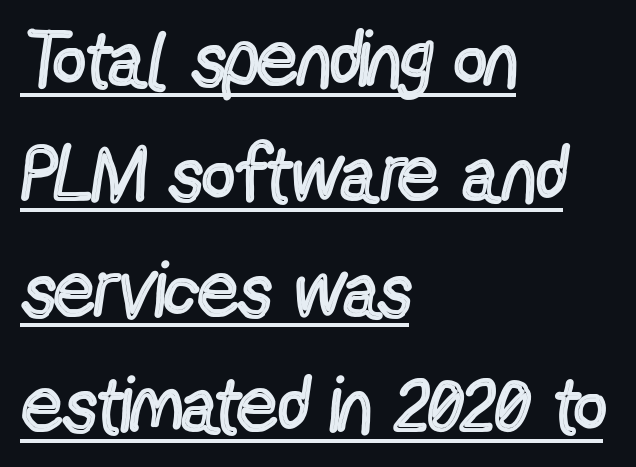
{"serif": "no", "bold": "no", "weight": "regular", "width": "condensed", "x_height": "medium", "monospaced": "no", "underline": "yes", "align": "left", "line_spacing": "normal", "line_spacing_ratio": 1.46, "letter_spacing": "normal", "letter_spacing_em": 0.0, "glyph_px": 79}
